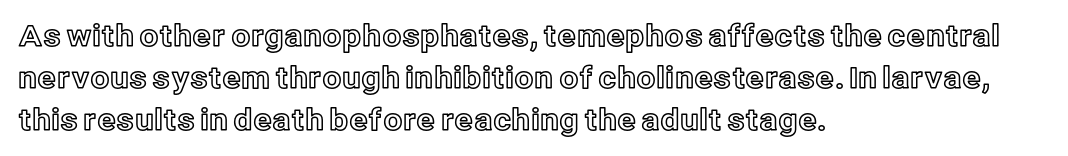
{"italic": "no", "width": "normal", "x_height": "medium", "monospaced": "no", "underline": "no", "align": "left", "line_spacing": "normal", "line_spacing_ratio": 1.4, "letter_spacing": "normal", "letter_spacing_em": 0.0, "glyph_px": 30}
